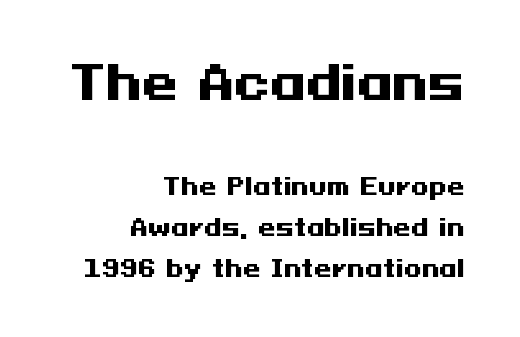
Honestly, the letter spacing is just normal — you wouldn't notice it. Underline: absent. Plenty of ink on the page — the face is bold. Is there any slant? The stems are plumb. Top chunk: large. Bottom chunk: small.
